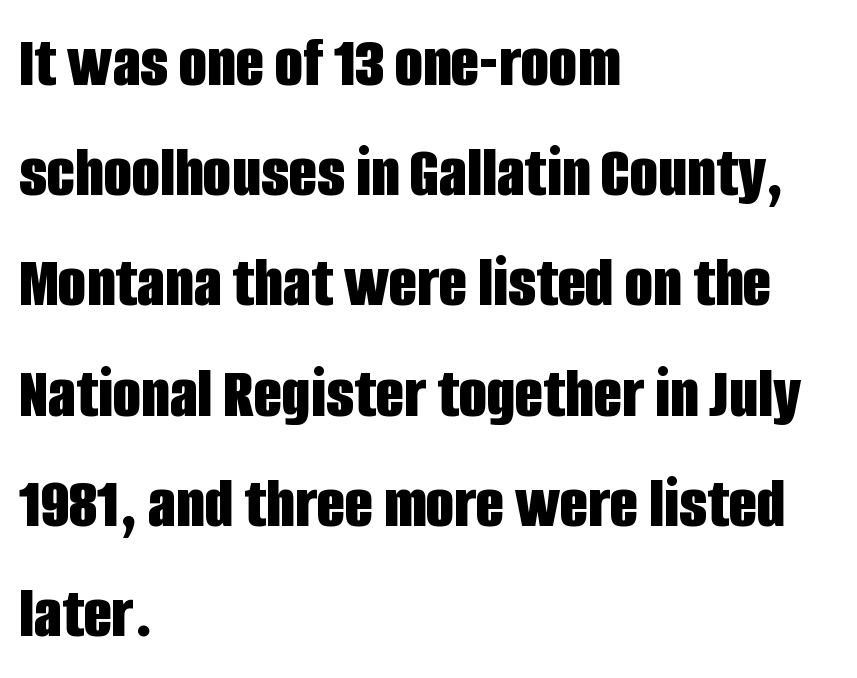
{"serif": "no", "italic": "no", "bold": "yes", "weight": "bold", "width": "condensed", "stroke_contrast": "low", "x_height": "large", "monospaced": "no", "underline": "no", "align": "left", "line_spacing": "normal", "line_spacing_ratio": 1.51, "letter_spacing": "normal", "letter_spacing_em": 0.0, "glyph_px": 73}
